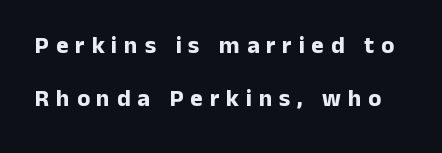
{"italic": "no", "bold": "yes", "underline": "no", "line_spacing": "loose", "line_spacing_ratio": 2.22, "letter_spacing": "wide", "letter_spacing_em": 0.28, "glyph_px": 24}
